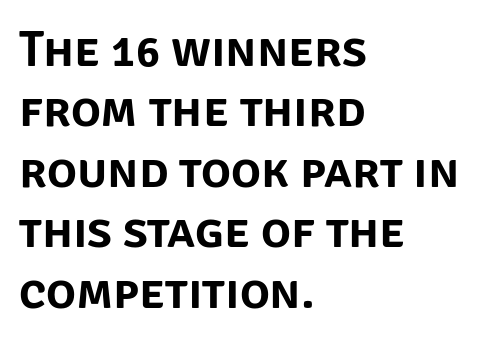
Q: Is the text italic (slanted)? A: No, it is upright.
Q: Is the typeface a serif or a sans-serif typeface? A: Sans-serif.
Q: Is the text underlined? A: No.
Q: How is the paragraph aligned? A: Left-aligned.
Q: Is the spacing between letters normal or unusually wide? A: Normal.
Q: Width (condensed, normal, or wide)? A: Normal.
Q: Stroke contrast? A: Low.
Q: x-height? A: Large.
Q: Monospaced? A: No.
